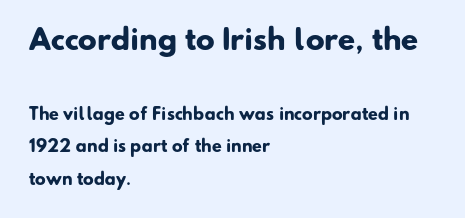
Note the varied advance widths — an 'i' is clearly narrower than an 'm'. In terms of letterspacing, this is plain default setting. The composition opens big and finishes small. Font category for this specimen: sans-serif. The setting favours the left margin, as ordinary paragraphs usually do. You could fit nearly another row in the gap between these rows.
